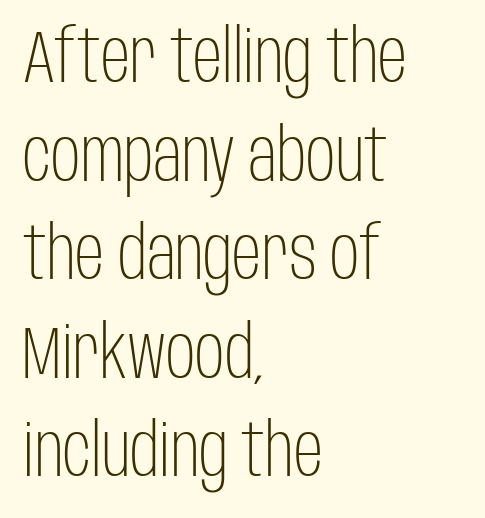
{"serif": "no", "italic": "no", "bold": "no", "weight": "light", "width": "condensed", "stroke_contrast": "low", "x_height": "large", "monospaced": "no", "underline": "no", "align": "left", "line_spacing": "normal", "line_spacing_ratio": 1.35, "letter_spacing": "normal", "letter_spacing_em": 0.0, "glyph_px": 73}
